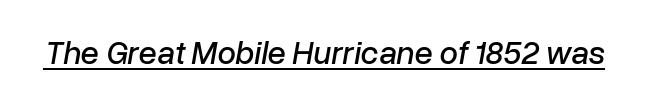
Q: Is the text italic (slanted)? A: Yes, it leans right by about 10 degrees.
Q: Is the text underlined? A: Yes.
Q: Is the spacing between letters normal or unusually wide? A: Normal.
Q: Width (condensed, normal, or wide)? A: Normal.
Q: Stroke contrast? A: Low.
Q: x-height? A: Medium.
Q: Monospaced? A: No.
